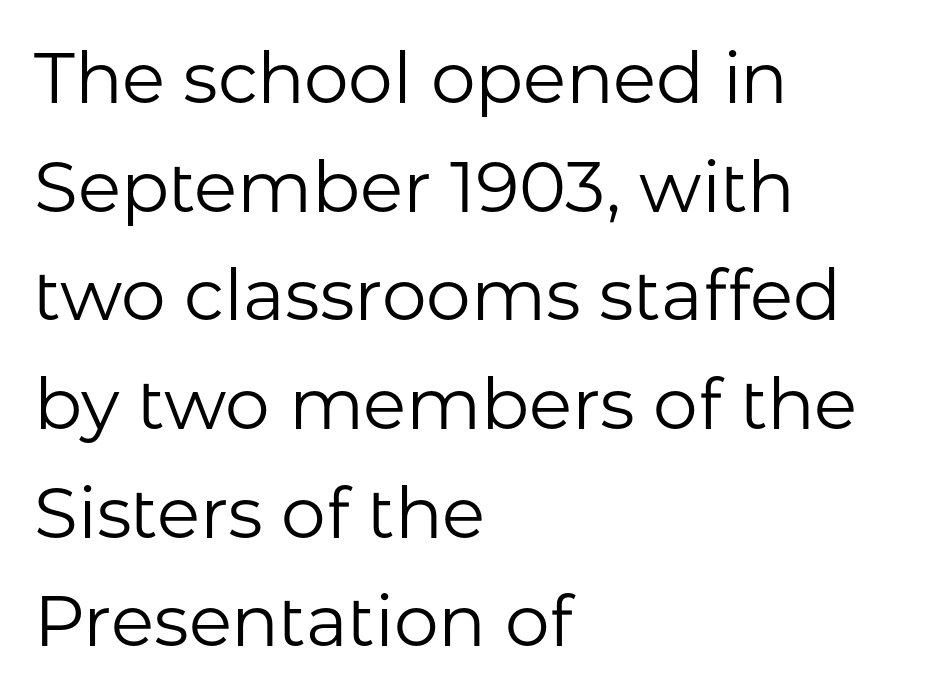
Q: Is the text bold? A: No.
Q: Is the text italic (slanted)? A: No, it is upright.
Q: Is the typeface a serif or a sans-serif typeface? A: Sans-serif.
Q: Is the text underlined? A: No.
Q: How is the paragraph aligned? A: Left-aligned.
Q: Is the spacing between letters normal or unusually wide? A: Normal.
Q: Is the spacing between lines tight, normal or loose? A: Normal.
Q: Width (condensed, normal, or wide)? A: Normal.
Q: Stroke contrast? A: Low.
Q: x-height? A: Medium.
Q: Monospaced? A: No.
